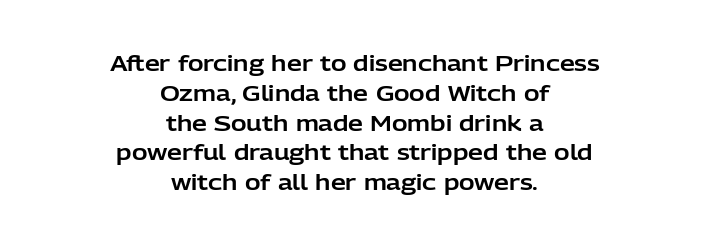
Q: Is the text italic (slanted)? A: No, it is upright.
Q: Is the text underlined? A: No.
Q: How is the paragraph aligned? A: Centered.
Q: Is the spacing between letters normal or unusually wide? A: Normal.
Q: Is the spacing between lines tight, normal or loose? A: Normal.
